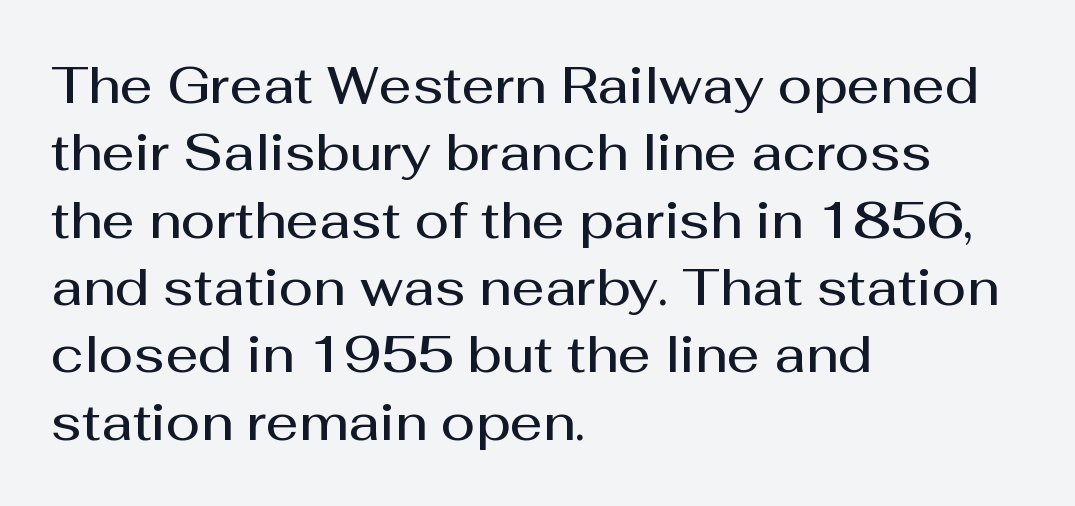
{"serif": "no", "italic": "no", "bold": "semi", "weight": "semibold", "width": "normal", "stroke_contrast": "medium", "x_height": "medium", "monospaced": "no", "underline": "no", "align": "left", "line_spacing": "normal", "line_spacing_ratio": 1.32, "letter_spacing": "normal", "letter_spacing_em": 0.0, "glyph_px": 51}
